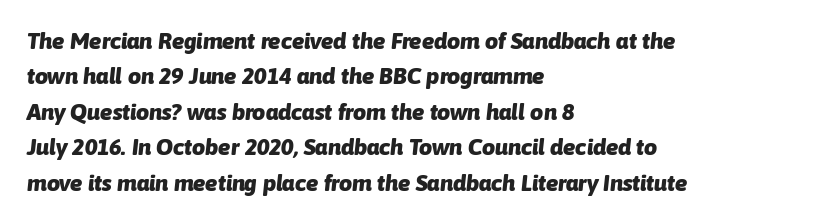
{"italic": "yes", "lean": "right", "slant_degrees": 6, "bold": "yes", "underline": "no", "align": "left", "line_spacing": "normal", "line_spacing_ratio": 1.54, "letter_spacing": "normal", "letter_spacing_em": 0.0, "glyph_px": 23}
